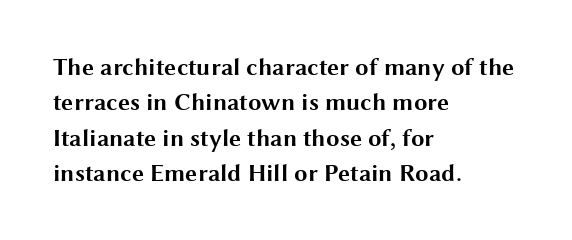
The image shows 24 px bold type, upright; set left-aligned, normal line spacing (1.47x), normal letter spacing, not underlined.
